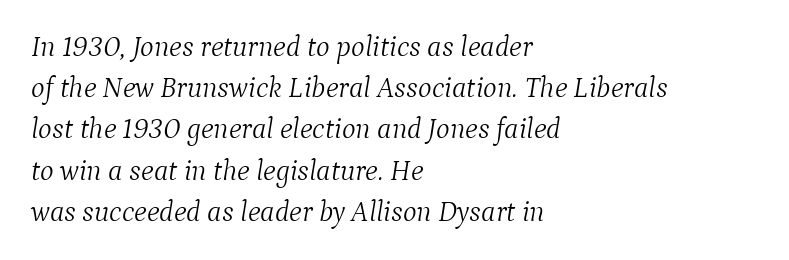
This sample has the flowing, uneven cadence of proportional lettering. All the whitespace from short lines collects on the right. Yep, those are serifs on the letters. Standard letterfit; no display-style spreading of the glyphs. Unbolded letterforms with no extra heft. The axis of the letterforms is tilted away from vertical.
